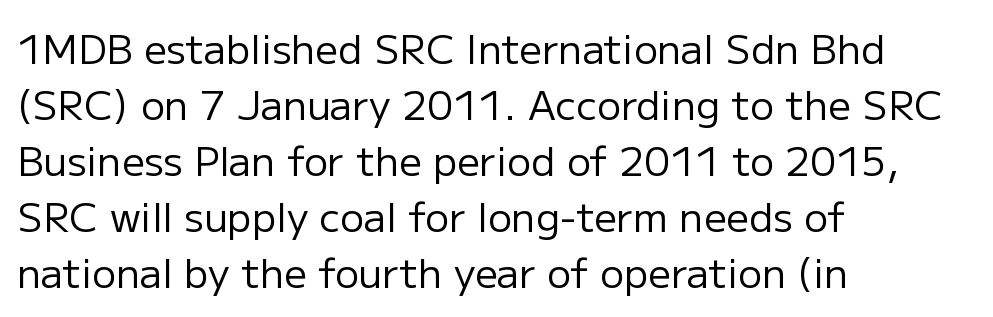
Q: Is the text bold? A: No.
Q: Is the text italic (slanted)? A: No, it is upright.
Q: Is the typeface a serif or a sans-serif typeface? A: Sans-serif.
Q: Is the text underlined? A: No.
Q: How is the paragraph aligned? A: Left-aligned.
Q: Is the spacing between letters normal or unusually wide? A: Normal.
Q: Is the spacing between lines tight, normal or loose? A: Normal.
Q: Width (condensed, normal, or wide)? A: Normal.
Q: Stroke contrast? A: Low.
Q: x-height? A: Medium.
Q: Monospaced? A: No.
